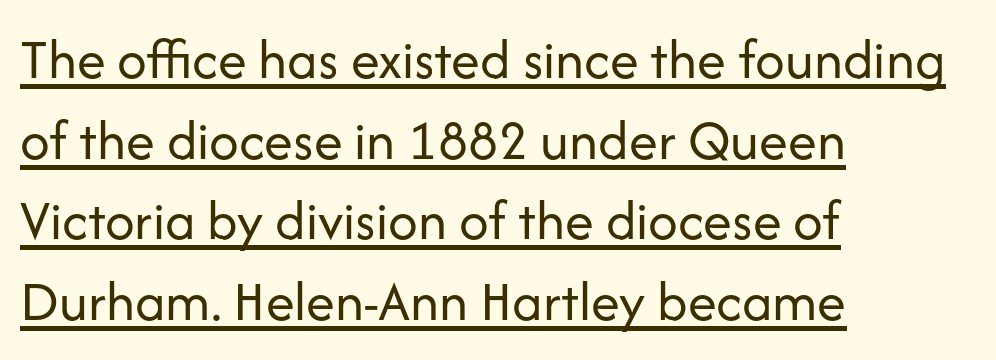
Q: Is the text bold? A: No.
Q: Is the text italic (slanted)? A: No, it is upright.
Q: Is the typeface a serif or a sans-serif typeface? A: Sans-serif.
Q: Is the text underlined? A: Yes.
Q: How is the paragraph aligned? A: Left-aligned.
Q: Is the spacing between letters normal or unusually wide? A: Normal.
Q: Is the spacing between lines tight, normal or loose? A: Normal.
Q: Width (condensed, normal, or wide)? A: Normal.
Q: Stroke contrast? A: Low.
Q: x-height? A: Medium.
Q: Monospaced? A: No.
